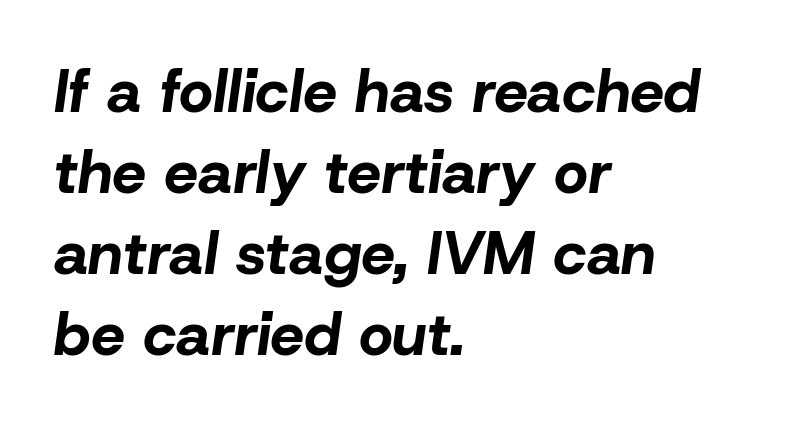
Weight: bold. Note the varied advance widths — an 'i' is clearly narrower than an 'm'. Here the glyphs are tracked normally, forming tight word shapes. Casual observation: everything's shoved over to the left. Slant detected: the letters are inclined.
